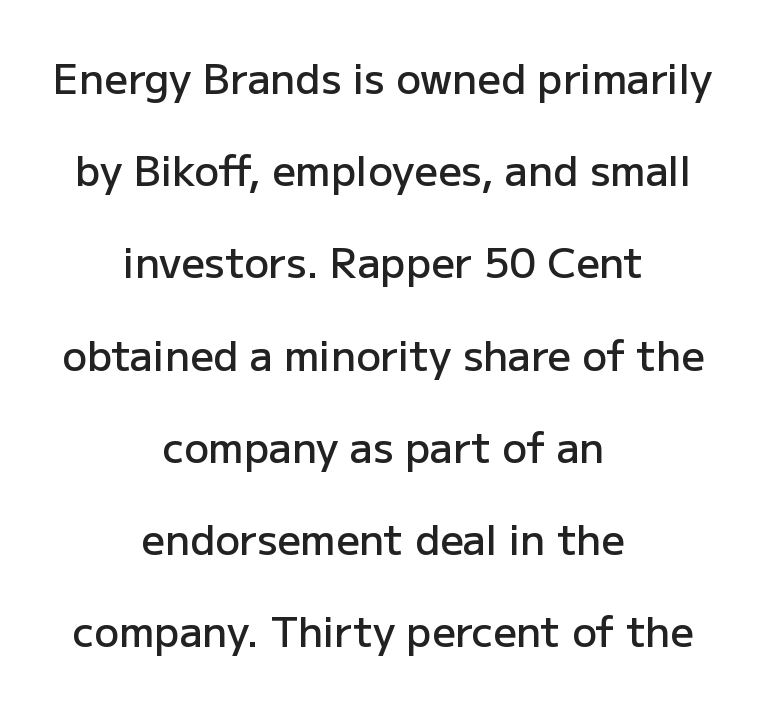
Q: Is the text bold? A: Semi-bold.
Q: Is the text italic (slanted)? A: No, it is upright.
Q: Is the typeface a serif or a sans-serif typeface? A: Sans-serif.
Q: Is the text underlined? A: No.
Q: How is the paragraph aligned? A: Centered.
Q: Is the spacing between letters normal or unusually wide? A: Normal.
Q: Is the spacing between lines tight, normal or loose? A: Loose.
Q: Width (condensed, normal, or wide)? A: Normal.
Q: Stroke contrast? A: Low.
Q: x-height? A: Medium.
Q: Monospaced? A: No.
